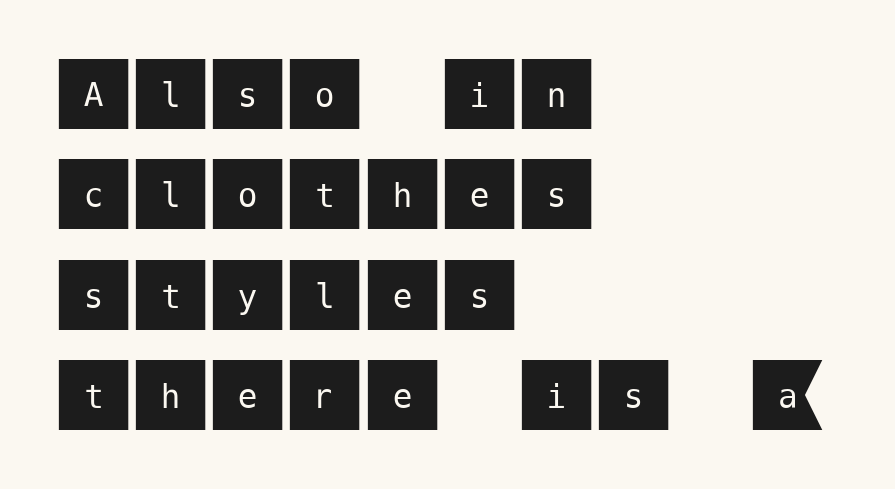
Q: Is the text italic (slanted)? A: No, it is upright.
Q: Is the typeface a serif or a sans-serif typeface? A: Sans-serif.
Q: Is the text underlined? A: No.
Q: How is the paragraph aligned? A: Left-aligned.
Q: Is the spacing between letters normal or unusually wide? A: Normal.
Q: Is the spacing between lines tight, normal or loose? A: Normal.
Q: Width (condensed, normal, or wide)? A: Normal.
Q: Stroke contrast? A: Medium.
Q: x-height? A: Large.
